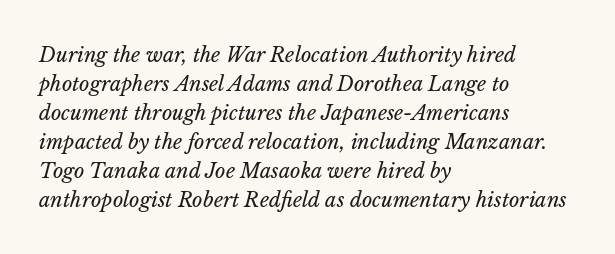
{"italic": "yes", "lean": "right", "slant_degrees": 14, "bold": "no", "underline": "no", "align": "left", "line_spacing": "normal", "line_spacing_ratio": 1.45, "letter_spacing": "normal", "letter_spacing_em": 0.0, "glyph_px": 20}
